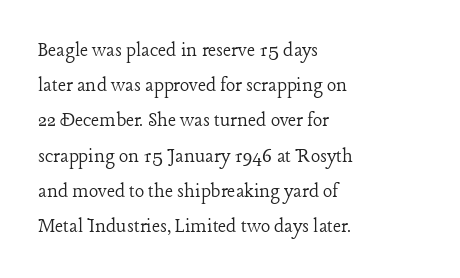
The image shows 22 px text type, upright; set left-aligned, normal line spacing (1.6x), normal letter spacing, not underlined.
